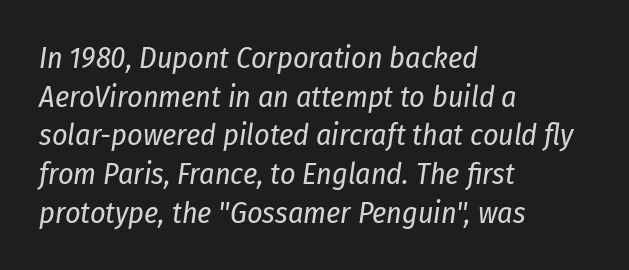
Short and long lines alike share a common starting point at left. The passage shown is not underscored anywhere. Note the varied advance widths — an 'i' is clearly narrower than an 'm'. The whole block is typeset with a tilt. Successive baselines arrive at the customary interval.
